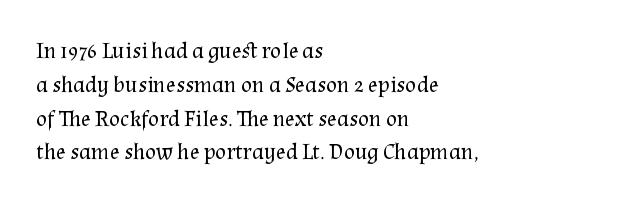
Just letters on the line, the space beneath them empty. Evenly set lines give the paragraph a standard silhouette. Heft: none added — not bold. Notice how the passage keeps a crisp vertical edge on the left only. No extra tracking has been applied to these lines. A roman cut, with each character standing at attention.
